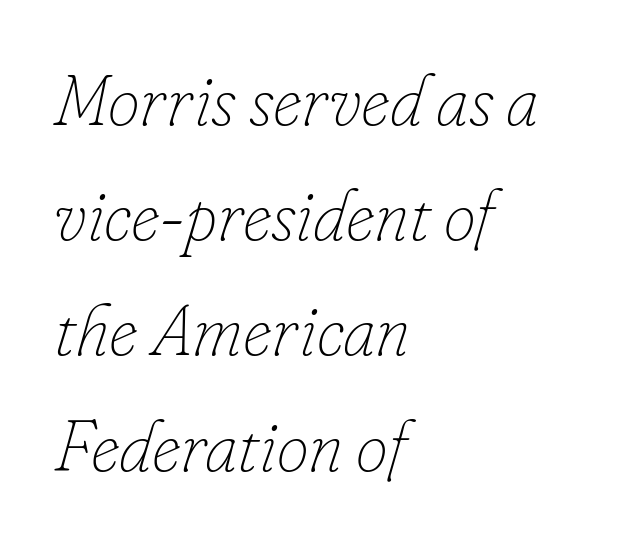
Stems and bowls with no extra thickness — not bold. Italic: yes, the glyphs are oblique. Baseline-to-baseline distance is the conventional proportion of letter height. Between one letter and the next there's only the usual sliver of space.
